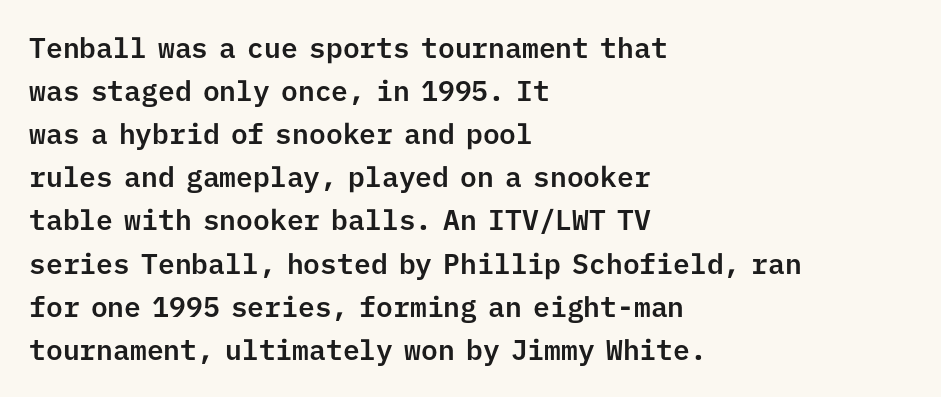
The designer went with a sans here, leaving each stem footless. The rendering uses typewriter-style spacing with identical character cells. Baseline-to-baseline distance is the conventional proportion of letter height. This rendering uses left alignment, leaving the right contour irregular.
